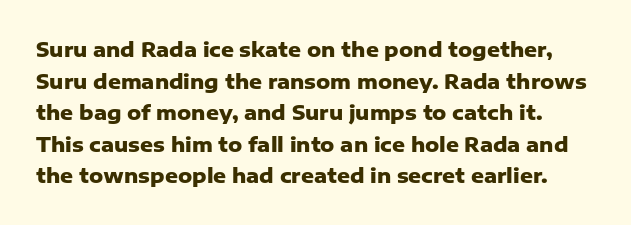
These lines were composed using upright roman letters. How heavy is the stroke? Heavy — this is a bold. Horizontal bands of white between lines are of average thickness. The horizontal fit of the characters is conventional and even. The words here are not underlined.
